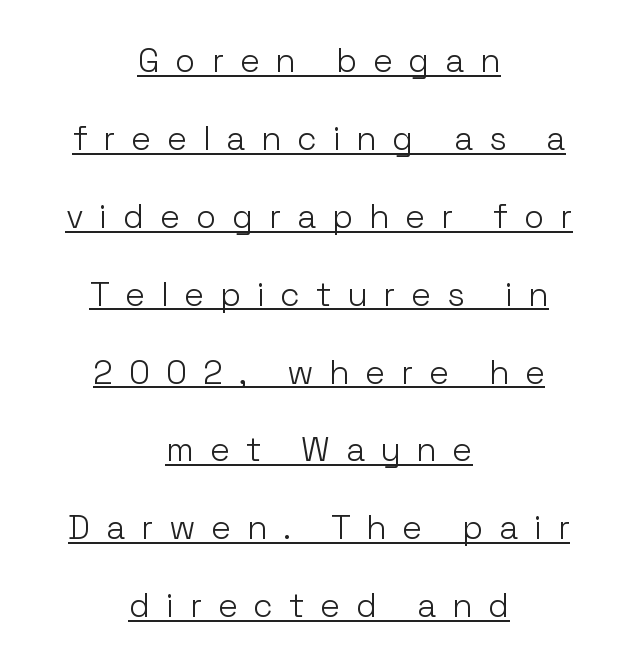
Q: Is the text bold? A: No.
Q: Is the text italic (slanted)? A: No, it is upright.
Q: Is the typeface a serif or a sans-serif typeface? A: Sans-serif.
Q: Is the text underlined? A: Yes.
Q: How is the paragraph aligned? A: Centered.
Q: Is the spacing between letters normal or unusually wide? A: Unusually wide.
Q: Is the spacing between lines tight, normal or loose? A: Loose.
Q: Width (condensed, normal, or wide)? A: Normal.
Q: Stroke contrast? A: Low.
Q: x-height? A: Medium.
Q: Monospaced? A: No.
